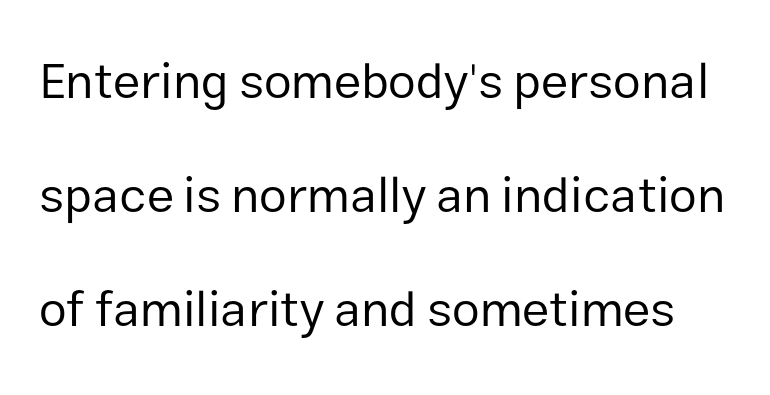
{"serif": "no", "italic": "no", "bold": "no", "weight": "regular", "width": "normal", "stroke_contrast": "low", "x_height": "medium", "monospaced": "no", "underline": "no", "line_spacing": "loose", "line_spacing_ratio": 2.28, "letter_spacing": "normal", "letter_spacing_em": 0.0, "glyph_px": 50}
